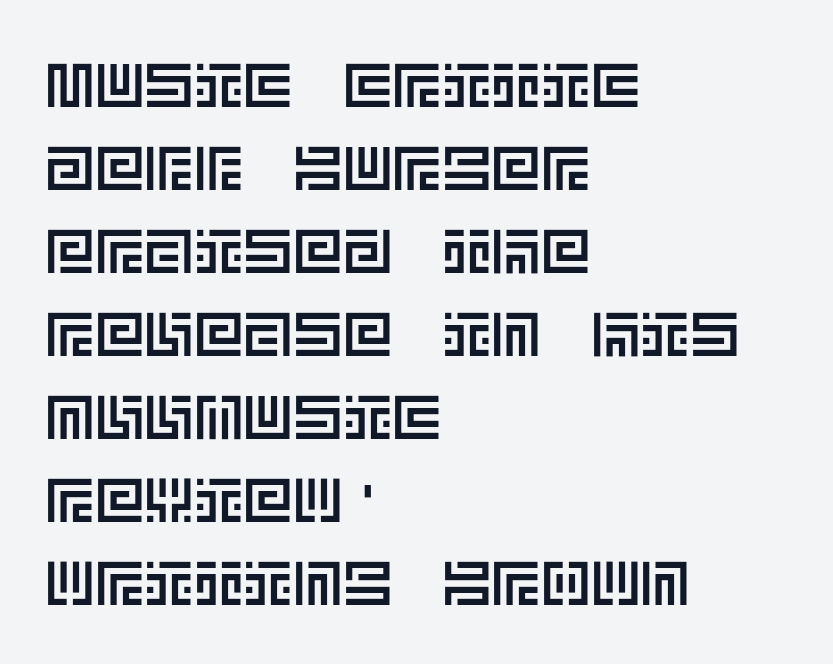
Q: Is the text italic (slanted)? A: No, it is upright.
Q: Is the text underlined? A: No.
Q: How is the paragraph aligned? A: Left-aligned.
Q: Is the spacing between letters normal or unusually wide? A: Normal.
Q: Is the spacing between lines tight, normal or loose? A: Normal.
Q: Width (condensed, normal, or wide)? A: Normal.
Q: x-height? A: Large.
